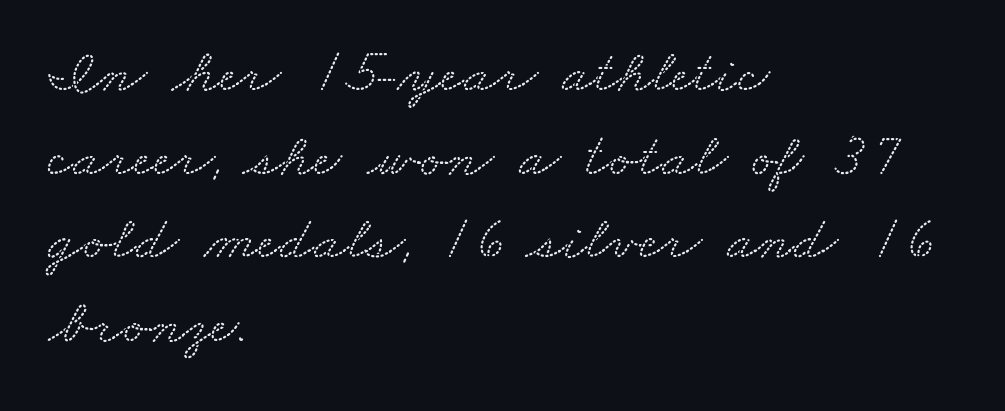
This rendering uses left alignment, leaving the right contour irregular. Rows of type keep a routine distance in the vertical direction. Unmarked baselines from the first word to the last. The rendering uses natural spacing where letterforms have individual widths.
